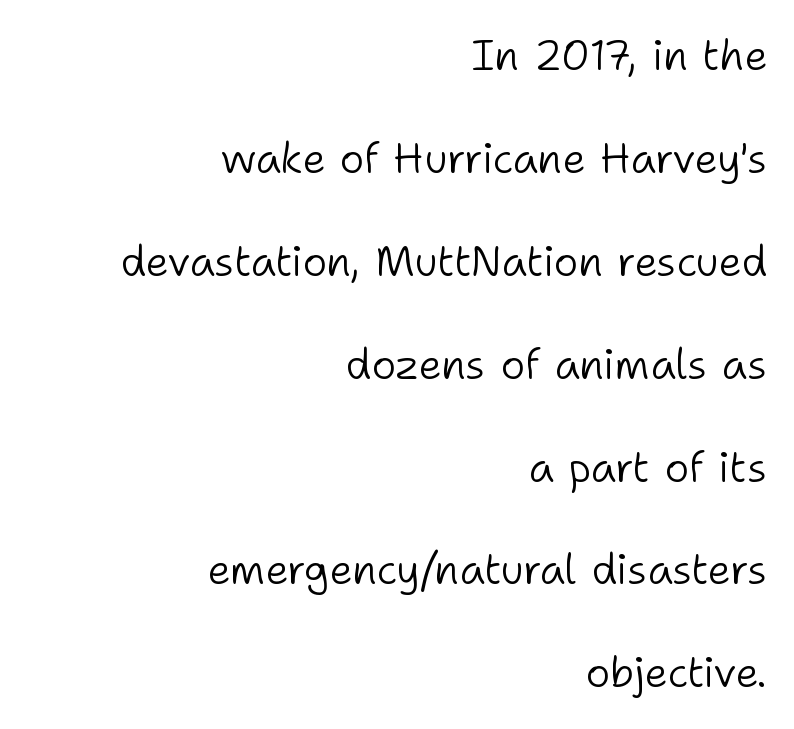
The image shows 42 px light sans-serif type, upright; set right-aligned, loose line spacing (2.45x), normal letter spacing, not underlined; low stroke contrast and a medium x-height.
